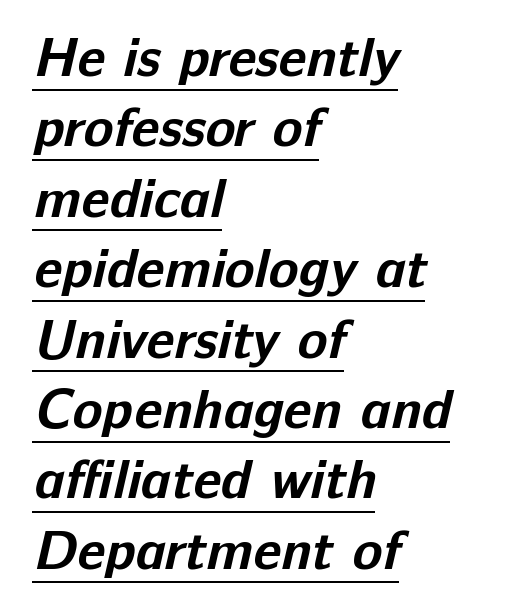
Q: Is the text bold? A: Yes.
Q: Is the typeface a serif or a sans-serif typeface? A: Sans-serif.
Q: Is the text underlined? A: Yes.
Q: How is the paragraph aligned? A: Left-aligned.
Q: Is the spacing between letters normal or unusually wide? A: Normal.
Q: Is the spacing between lines tight, normal or loose? A: Normal.
Q: Width (condensed, normal, or wide)? A: Normal.
Q: Stroke contrast? A: Low.
Q: x-height? A: Medium.
Q: Monospaced? A: No.
